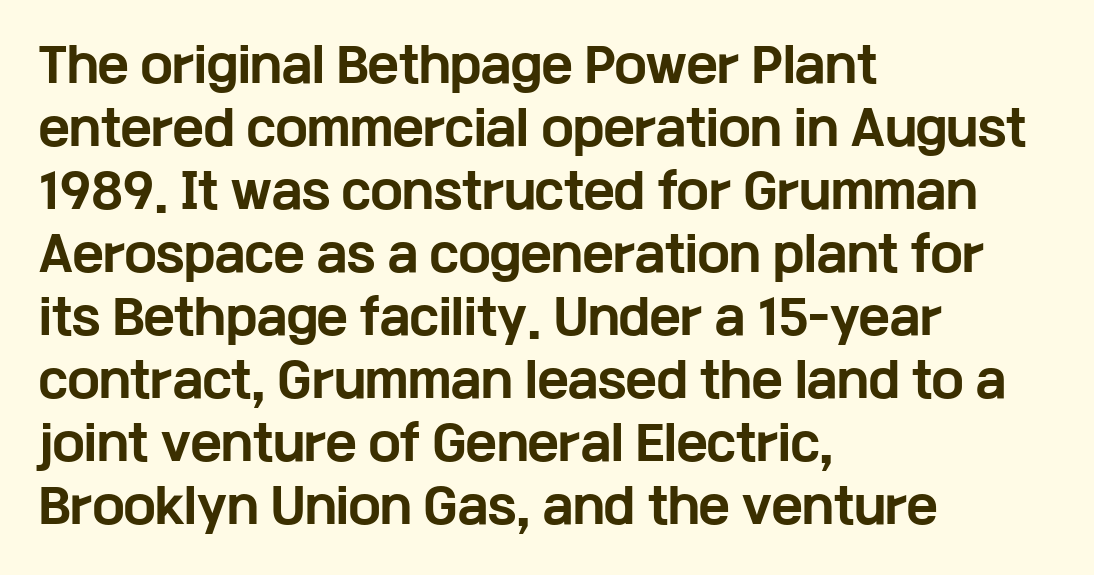
{"serif": "no", "italic": "no", "bold": "yes", "weight": "bold", "width": "wide", "stroke_contrast": "low", "x_height": "medium", "monospaced": "no", "underline": "no", "align": "left", "line_spacing": "normal", "line_spacing_ratio": 1.34, "letter_spacing": "normal", "letter_spacing_em": 0.0, "glyph_px": 47}
